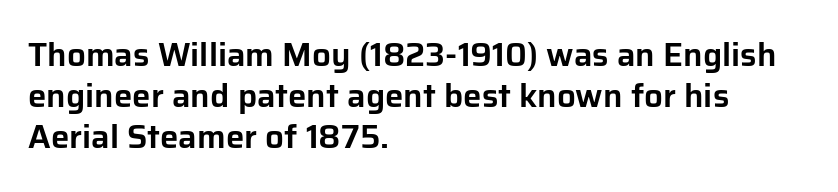
{"serif": "no", "italic": "no", "width": "normal", "stroke_contrast": "low", "x_height": "medium", "monospaced": "no", "underline": "no", "align": "left", "line_spacing": "normal", "line_spacing_ratio": 1.25, "letter_spacing": "normal", "letter_spacing_em": 0.0, "glyph_px": 33}
